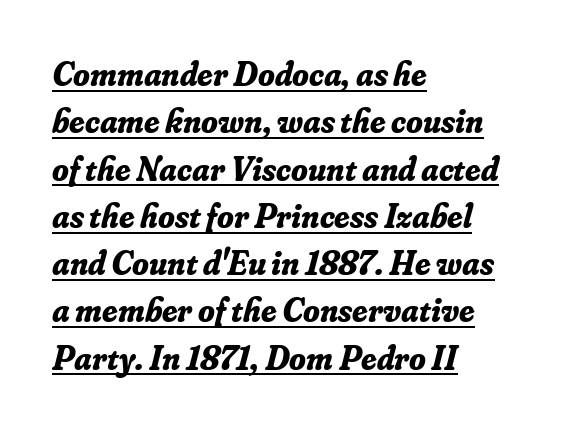
The horizontal fit of the characters is conventional and even. Beneath each row of characters lies a ruled line. Whoever set this chose a conventional vertical rhythm. Do the characters align in a grid? No, the font is proportional.
